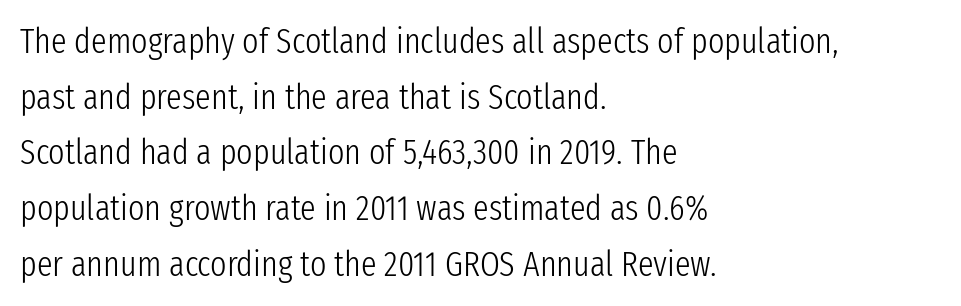
This sample is left-justified, so line endings fall wherever the words run out. This sample has the flowing, uneven cadence of proportional lettering. Each row of text sits above clean, open space. Nothing unusual about the tracking: characters are spaced as the font intends. Unlike a traditional serif, this face leaves its strokes unadorned.
